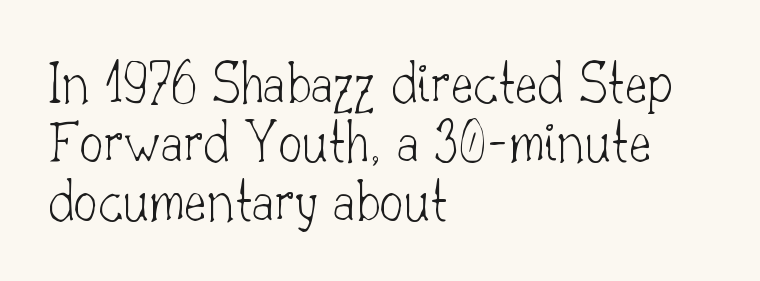
The image shows 60 px thin serif type, upright; set left-aligned, tight line spacing (0.98x), normal letter spacing, not underlined; low stroke contrast and a small x-height.
